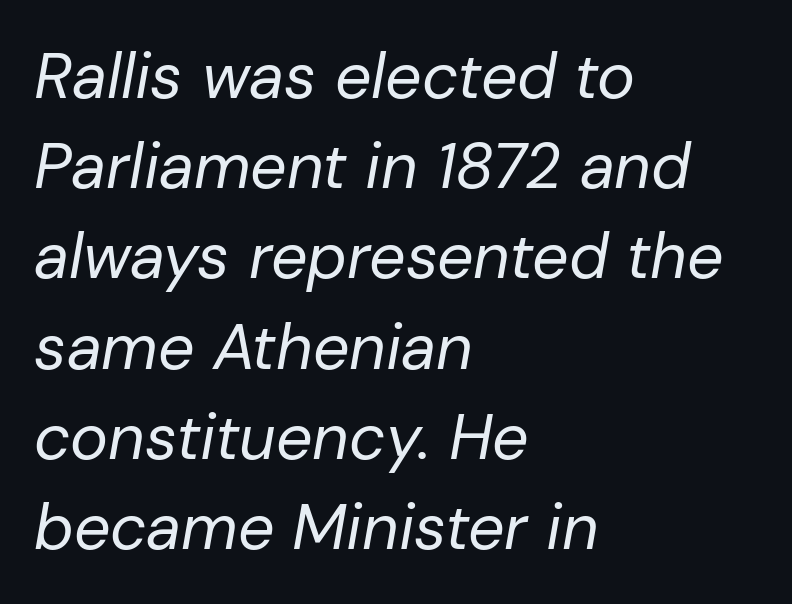
The image shows 64 px regular-weight type, italic (leaning right); set left-aligned, normal line spacing (1.41x), normal letter spacing, not underlined; low stroke contrast and a medium x-height.
